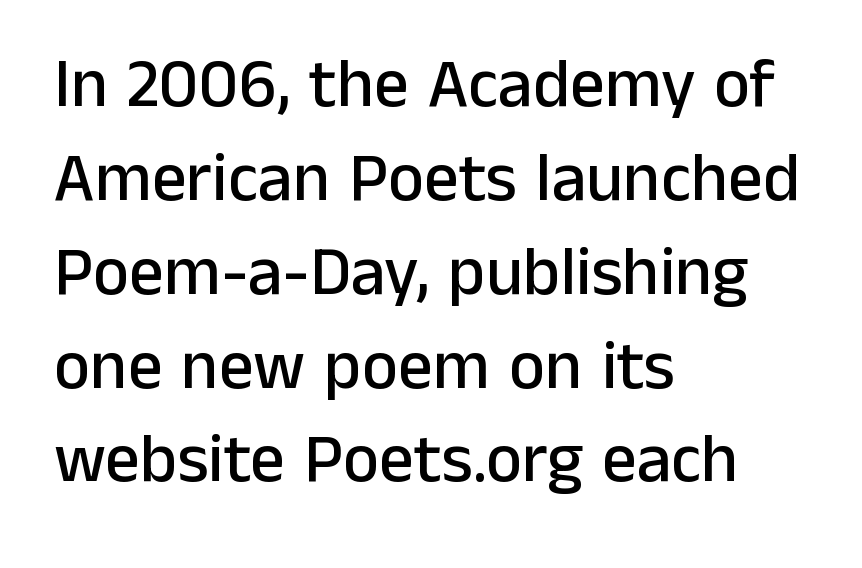
In terms of letterform style, serifs are entirely absent. The lines in this sample share a left origin and differ only in where they stop. The gaps between neighbouring characters are ordinary and unremarkable. Type without underlining. Compared with typical paragraphs, the rows here are spaced about the same.
